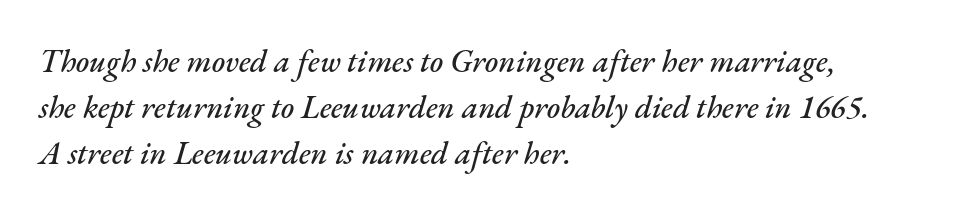
{"italic": "yes", "lean": "right", "slant_degrees": 17, "width": "normal", "stroke_contrast": "medium", "x_height": "small", "monospaced": "no", "underline": "no", "align": "left", "line_spacing": "normal", "line_spacing_ratio": 1.43, "letter_spacing": "normal", "letter_spacing_em": 0.0, "glyph_px": 32}
